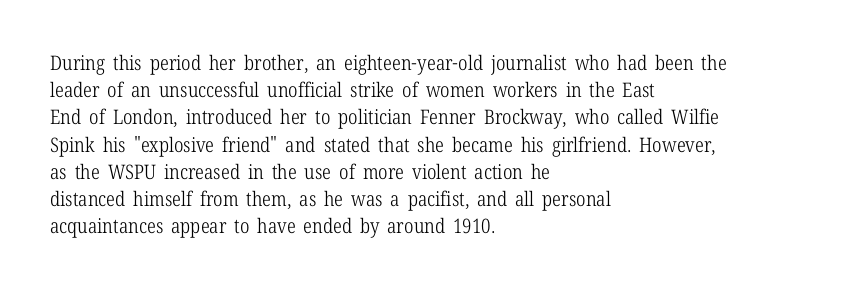
{"italic": "no", "bold": "no", "underline": "no", "align": "left", "line_spacing": "normal", "line_spacing_ratio": 1.36, "letter_spacing": "normal", "letter_spacing_em": 0.0, "glyph_px": 20}
